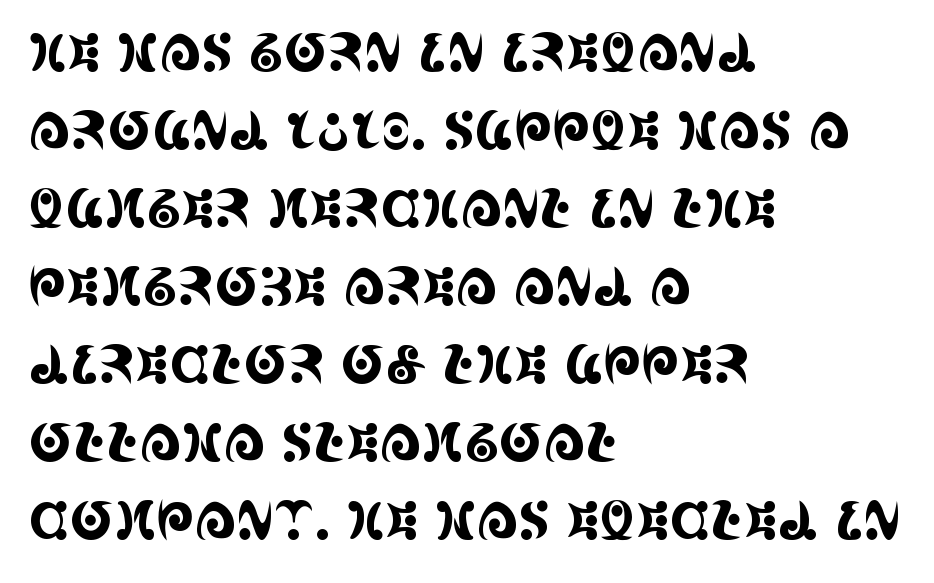
Tracking value appears to be zero — textbook default spacing. In terms of leading, this rendering sits right in the middle. Upright lettering throughout. Unmarked baselines from the first word to the last. You can tell from the footed stems that serif type was used. Line starts are locked; line ends wander.
